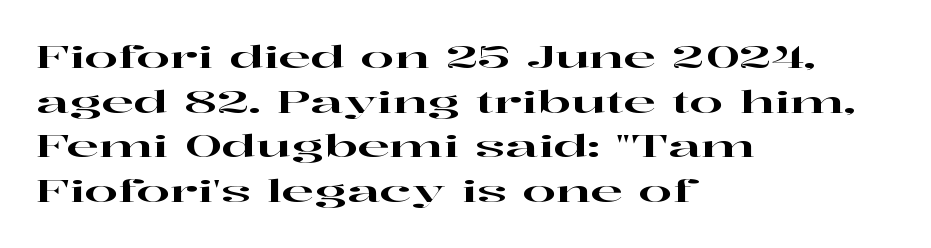
{"serif": "yes", "italic": "no", "width": "wide", "stroke_contrast": "high", "x_height": "medium", "monospaced": "no", "underline": "no", "align": "left", "line_spacing": "normal", "line_spacing_ratio": 1.49, "letter_spacing": "normal", "letter_spacing_em": 0.0, "glyph_px": 30}
